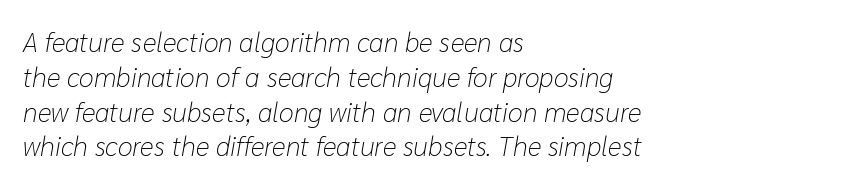
Q: Is the text bold? A: No.
Q: Is the text italic (slanted)? A: Yes, it leans right by about 10 degrees.
Q: Is the text underlined? A: No.
Q: How is the paragraph aligned? A: Left-aligned.
Q: Is the spacing between letters normal or unusually wide? A: Normal.
Q: Is the spacing between lines tight, normal or loose? A: Normal.
